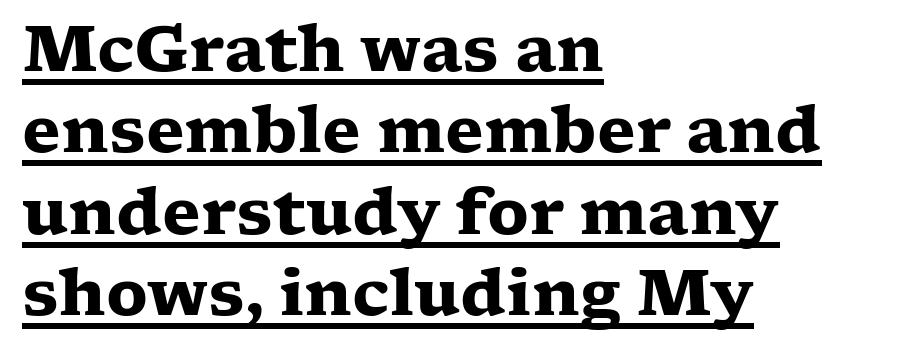
{"serif": "yes", "italic": "no", "bold": "yes", "weight": "heavy", "width": "wide", "stroke_contrast": "low", "x_height": "medium", "monospaced": "no", "underline": "yes", "align": "left", "line_spacing": "normal", "line_spacing_ratio": 1.29, "letter_spacing": "normal", "letter_spacing_em": 0.0, "glyph_px": 63}
